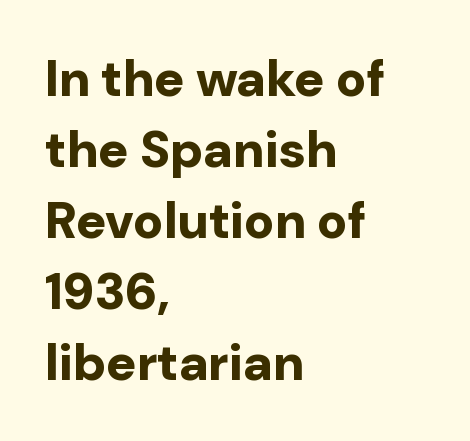
Q: Is the text bold? A: Yes.
Q: Is the text italic (slanted)? A: No, it is upright.
Q: Is the typeface a serif or a sans-serif typeface? A: Sans-serif.
Q: Is the text underlined? A: No.
Q: How is the paragraph aligned? A: Left-aligned.
Q: Is the spacing between letters normal or unusually wide? A: Normal.
Q: Is the spacing between lines tight, normal or loose? A: Normal.
Q: Width (condensed, normal, or wide)? A: Normal.
Q: Stroke contrast? A: Low.
Q: x-height? A: Medium.
Q: Monospaced? A: No.
